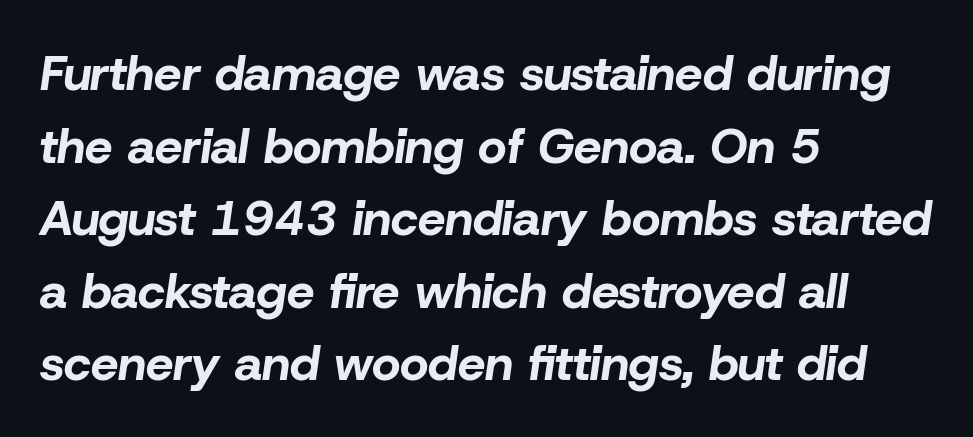
{"italic": "yes", "lean": "right", "slant_degrees": 8, "bold": "yes", "weight": "bold", "width": "normal", "stroke_contrast": "low", "x_height": "medium", "monospaced": "no", "underline": "no", "align": "left", "line_spacing": "normal", "line_spacing_ratio": 1.48, "letter_spacing": "normal", "letter_spacing_em": 0.0, "glyph_px": 49}
